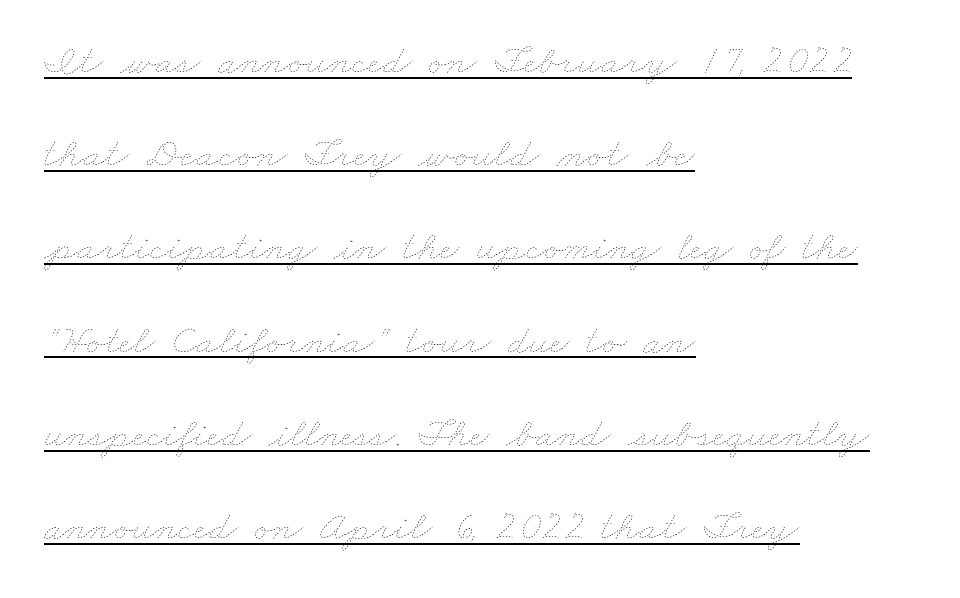
Q: Is the text bold? A: No.
Q: Is the text underlined? A: Yes.
Q: How is the paragraph aligned? A: Left-aligned.
Q: Is the spacing between letters normal or unusually wide? A: Normal.
Q: Is the spacing between lines tight, normal or loose? A: Loose.
Q: Width (condensed, normal, or wide)? A: Wide.
Q: Stroke contrast? A: Low.
Q: x-height? A: Small.
Q: Monospaced? A: No.
